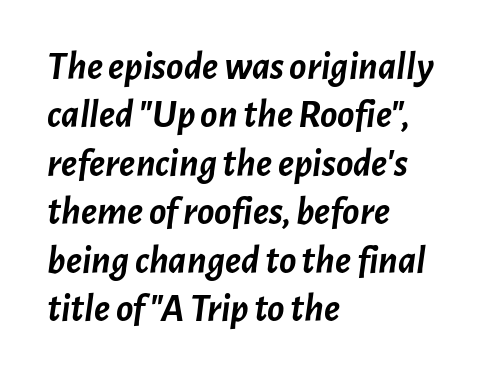
Slant detected: the letters are inclined. Honestly, the letter spacing is just normal — you wouldn't notice it. Left-aligned paragraph, ragged on the right. You could not count columns in this text — the font is proportionally spaced. Does the weight exceed regular? Yes, all the way to bold. The space directly below the letters is spotless.
